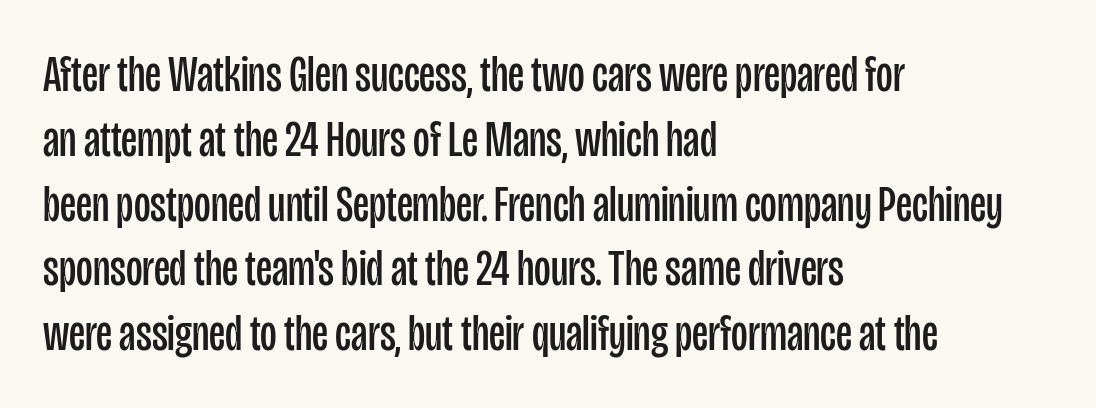
{"serif": "no", "italic": "no", "bold": "no", "weight": "regular", "width": "condensed", "stroke_contrast": "low", "x_height": "large", "monospaced": "no", "underline": "no", "align": "left", "line_spacing": "normal", "line_spacing_ratio": 1.27, "letter_spacing": "normal", "letter_spacing_em": 0.0, "glyph_px": 51}
